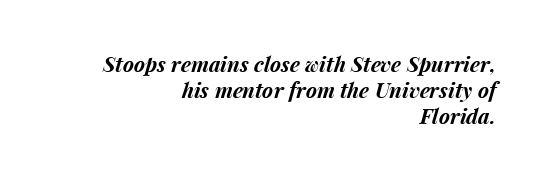
The image shows 21 px bold type, italic (leaning right); set right-aligned, normal line spacing (1.25x), normal letter spacing, not underlined.
